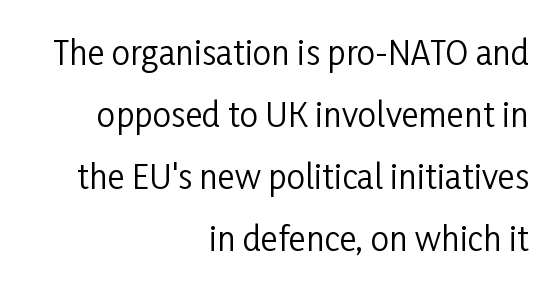
The image shows 33 px regular-weight, condensed sans-serif type, upright; set right-aligned, line spacing 1.88x, normal letter spacing, not underlined; low stroke contrast and a medium x-height.
